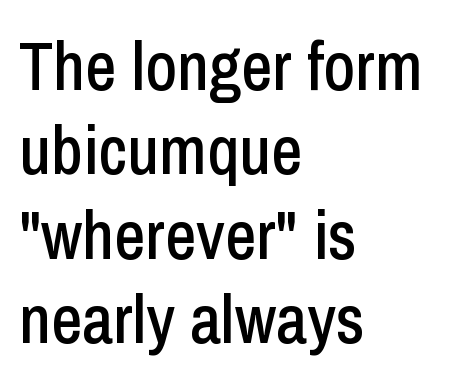
Q: Is the text italic (slanted)? A: No, it is upright.
Q: Is the typeface a serif or a sans-serif typeface? A: Sans-serif.
Q: Is the text underlined? A: No.
Q: How is the paragraph aligned? A: Left-aligned.
Q: Is the spacing between letters normal or unusually wide? A: Normal.
Q: Width (condensed, normal, or wide)? A: Condensed.
Q: Stroke contrast? A: Low.
Q: x-height? A: Medium.
Q: Monospaced? A: No.
